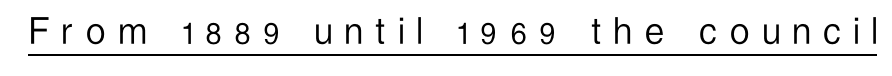
The image shows 43 px light, condensed sans-serif type, upright; set unusually wide letter spacing (+0.31 em), underlined; low stroke contrast and a medium x-height.
